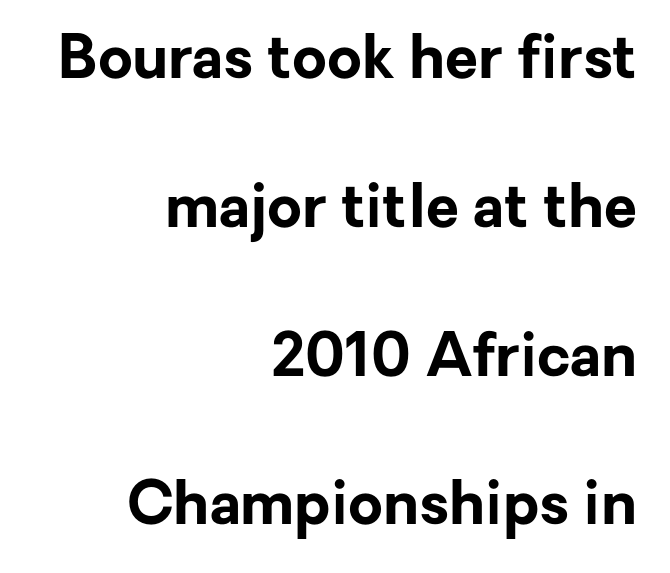
Q: Is the text bold? A: Yes.
Q: Is the text italic (slanted)? A: No, it is upright.
Q: Is the typeface a serif or a sans-serif typeface? A: Sans-serif.
Q: Is the text underlined? A: No.
Q: How is the paragraph aligned? A: Right-aligned.
Q: Is the spacing between letters normal or unusually wide? A: Normal.
Q: Is the spacing between lines tight, normal or loose? A: Loose.
Q: Width (condensed, normal, or wide)? A: Normal.
Q: Stroke contrast? A: Low.
Q: x-height? A: Medium.
Q: Monospaced? A: No.
